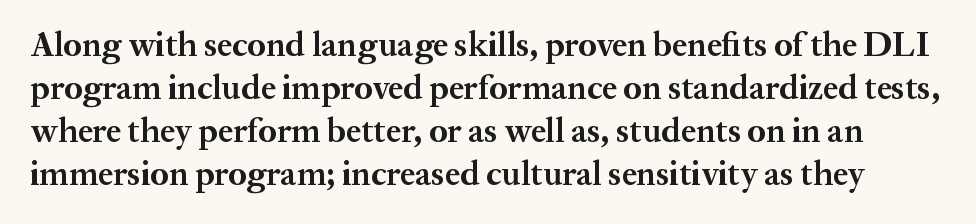
Serif or sans? Serif — the stroke terminals have little feet. The axis of the letterforms is exactly vertical. Summary of vertical rhythm: regular, with standard interline spacing. Underlining? Definitely not there.
